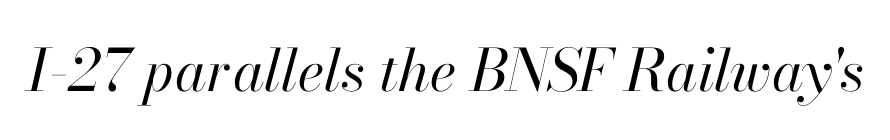
The image shows 58 px regular-weight type, italic (leaning right); set normal letter spacing, not underlined; high stroke contrast and a small x-height.
